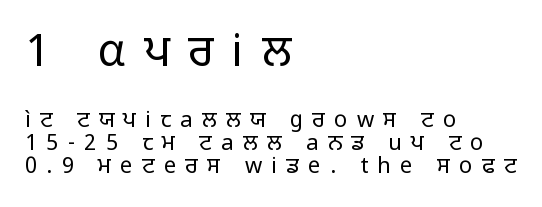
Someone cranked the tracking dial way up on this one. The first block has been scaled up relative to the second. When letters stand straight like this, we call the style roman or upright. These lines are rendered in a variable-pitch font. Only glyphs here, with clear space below each row.
